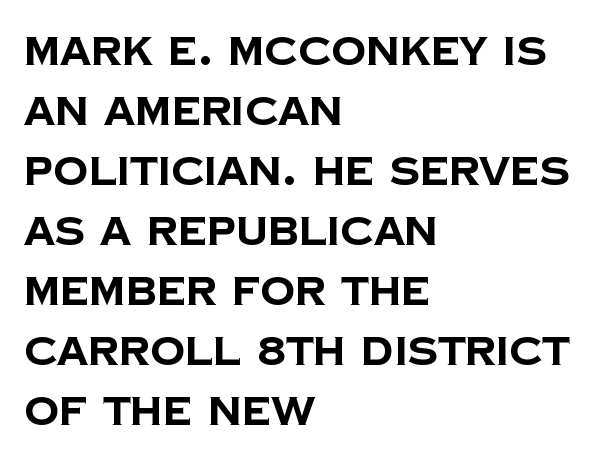
Proportional: the letters do not fall into vertical columns. The characters look thick and weighty, a clear bold. The block of text has a typical density, with ordinary space between rows. Nope, no serifs anywhere on these letters. Any mark beneath the type? The region is blank. The type is set solid horizontally, with unmodified tracking.
